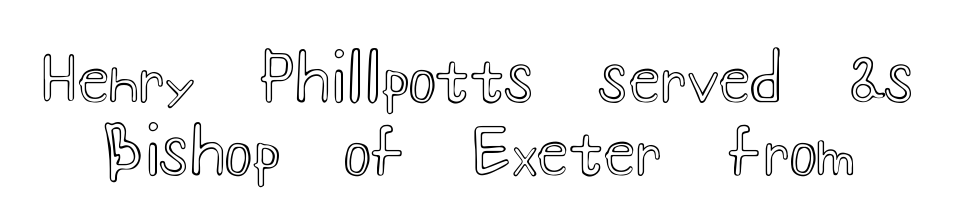
Unlike italic type, these characters show no tilt at all. The leading is snug, giving the passage a crowded texture. Bare-footed words on every line. The type is set solid horizontally, with unmodified tracking. The rendering uses natural spacing where letterforms have individual widths.
